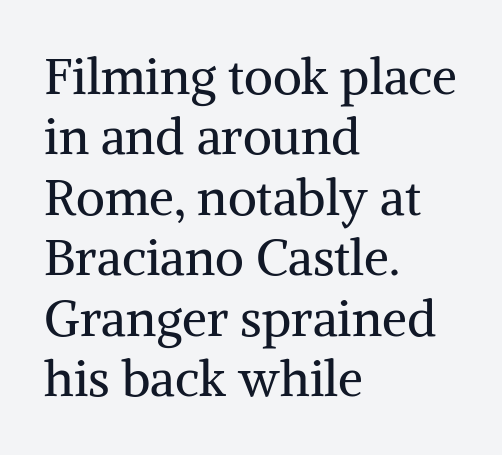
Do the letters lean? They stand straight. This rendering uses left alignment, leaving the right contour irregular. The passage shown is typed in a proportional face where columns would drift. Bold? No — there's no thickening of the strokes. Words appear dense and cohesive because spacing is normal.
